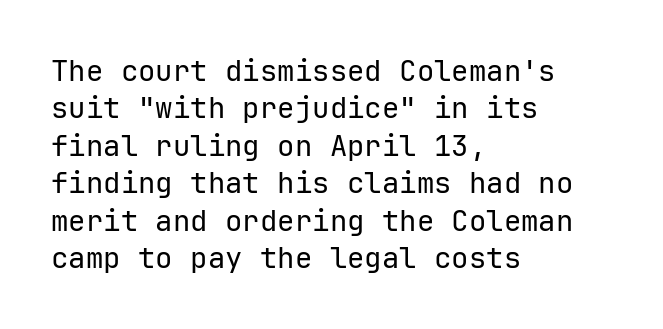
The strokes carry an ordinary text weight at most. Glance below the letters and you will spot only blank space. The ragged edge is on the right, which tells us the setting is flush left. Here the designer chose a console-style face with uniform glyph widths.
